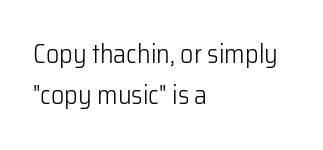
{"italic": "no", "bold": "no", "underline": "no", "align": "left", "line_spacing": "normal", "line_spacing_ratio": 1.59, "letter_spacing": "normal", "letter_spacing_em": 0.0, "glyph_px": 26}
